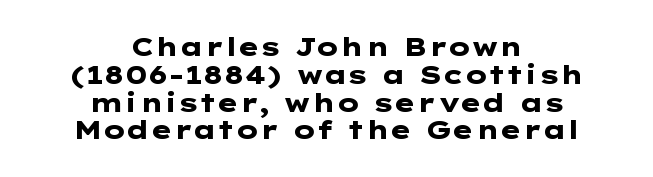
Q: Is the text bold? A: Yes.
Q: Is the text italic (slanted)? A: No, it is upright.
Q: Is the text underlined? A: No.
Q: How is the paragraph aligned? A: Centered.
Q: Is the spacing between letters normal or unusually wide? A: Normal.
Q: Is the spacing between lines tight, normal or loose? A: Tight.
